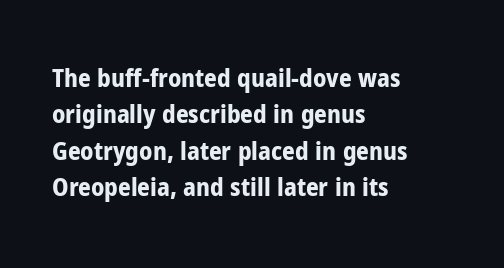
The letters are bold, with thick, heavy strokes. If you measured baseline to baseline, you'd find a middling distance. Posture: straight, roman, zero tilt. No word sits above an underline.
